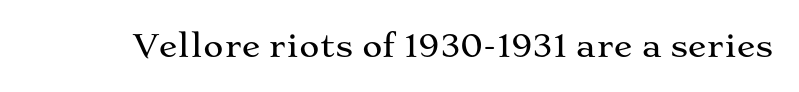
Q: Is the text italic (slanted)? A: No, it is upright.
Q: Is the typeface a serif or a sans-serif typeface? A: Serif.
Q: Is the text underlined? A: No.
Q: Is the spacing between letters normal or unusually wide? A: Normal.
Q: Width (condensed, normal, or wide)? A: Wide.
Q: Stroke contrast? A: Medium.
Q: x-height? A: Medium.
Q: Monospaced? A: No.
